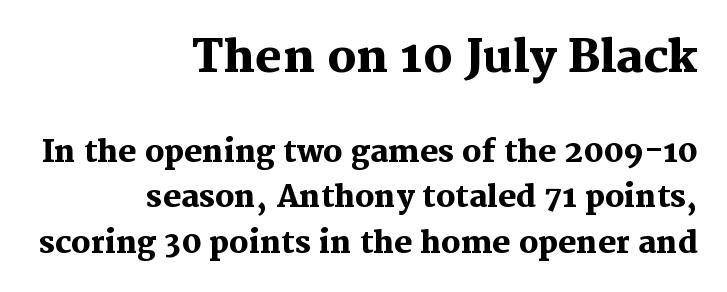
Normally led — the rows are evenly, conventionally spaced. The letters stand upright; this is a roman face. The lines are quadded right. Heavy, bold letterforms. In terms of letterform style, serifs are clearly present.
